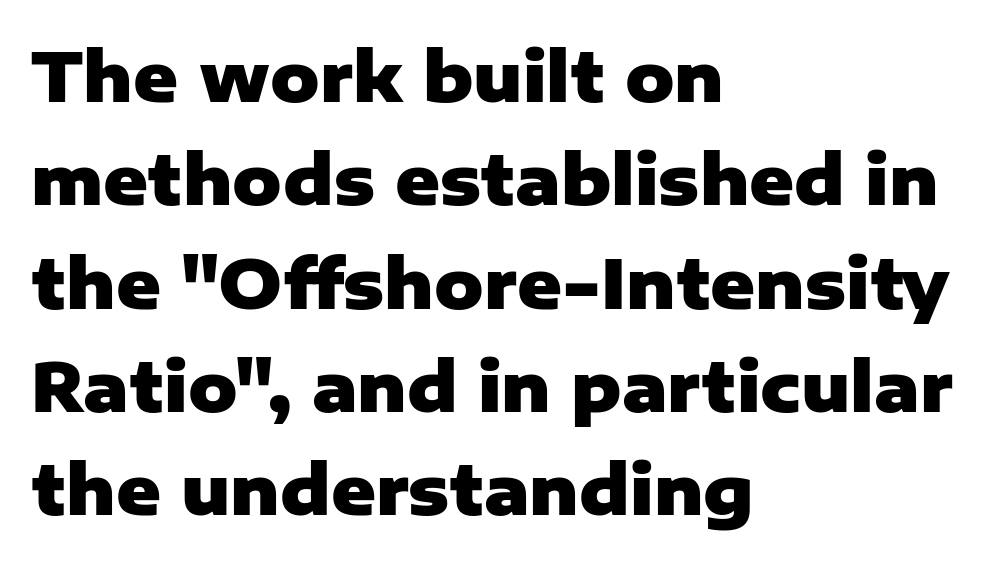
{"serif": "no", "italic": "no", "bold": "yes", "weight": "heavy", "width": "normal", "stroke_contrast": "low", "x_height": "medium", "monospaced": "no", "underline": "no", "align": "left", "line_spacing": "normal", "line_spacing_ratio": 1.52, "letter_spacing": "normal", "letter_spacing_em": 0.0, "glyph_px": 68}
